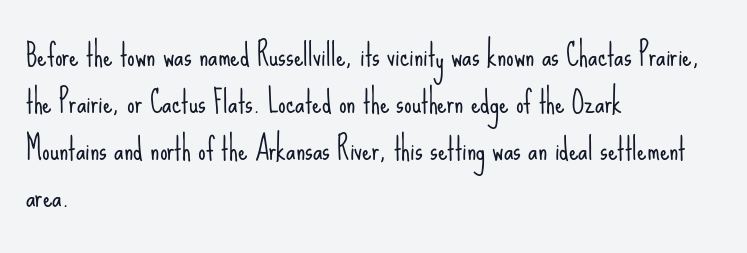
The typography opts for an upright posture over an oblique one. Inter-character spacing is left at the font's built-in metrics. The letters advance in unequal steps, a hallmark of proportional type. Has an underline been added? It has not. The lines in this sample share a left origin and differ only in where they stop.
